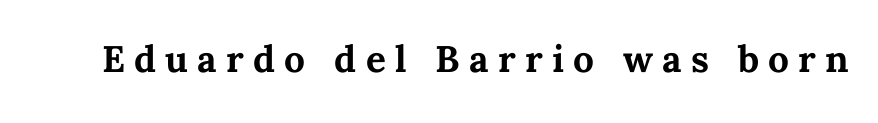
The image shows 37 px bold type, upright; set unusually wide letter spacing (+0.25 em), not underlined; medium stroke contrast and a medium x-height.
